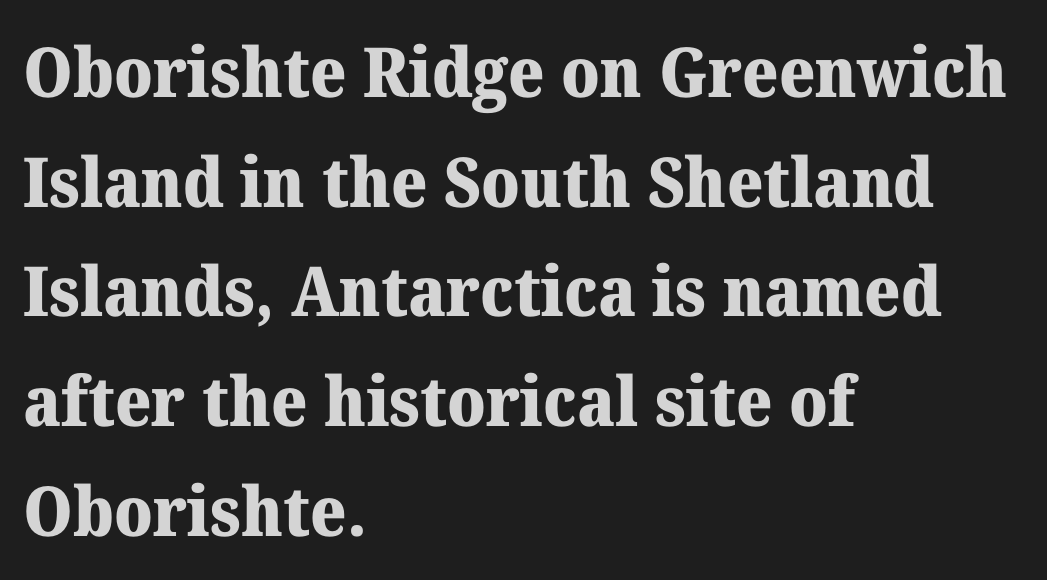
Q: Is the text bold? A: Yes.
Q: Is the text italic (slanted)? A: No, it is upright.
Q: Is the typeface a serif or a sans-serif typeface? A: Serif.
Q: Is the text underlined? A: No.
Q: How is the paragraph aligned? A: Left-aligned.
Q: Is the spacing between letters normal or unusually wide? A: Normal.
Q: Is the spacing between lines tight, normal or loose? A: Normal.
Q: Width (condensed, normal, or wide)? A: Normal.
Q: Stroke contrast? A: Medium.
Q: x-height? A: Medium.
Q: Monospaced? A: No.
